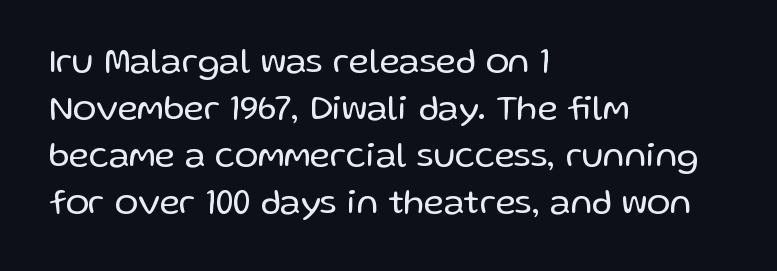
Q: Is the text bold? A: No.
Q: Is the text italic (slanted)? A: No, it is upright.
Q: Is the typeface a serif or a sans-serif typeface? A: Sans-serif.
Q: Is the text underlined? A: No.
Q: How is the paragraph aligned? A: Left-aligned.
Q: Is the spacing between letters normal or unusually wide? A: Normal.
Q: Is the spacing between lines tight, normal or loose? A: Normal.
Q: Width (condensed, normal, or wide)? A: Normal.
Q: Stroke contrast? A: Low.
Q: x-height? A: Medium.
Q: Monospaced? A: No.
